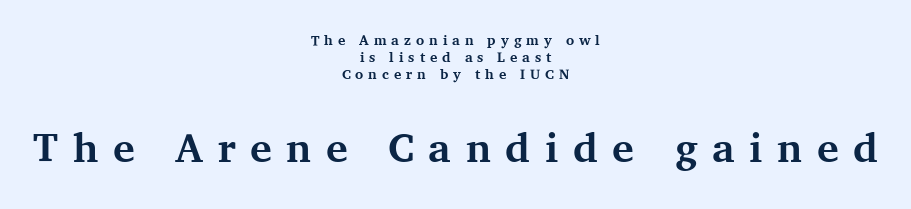
Check under the words: just untouched page. Posture: straight, roman, zero tilt. If you squint, the bottom block still reads clearly — it's the larger of the two. Is this a fixed-width face? No — the glyphs have proportional, varying widths. Compared with typical body copy, the letter spacing here is much looser. This is heavy type, rendered in bold.
